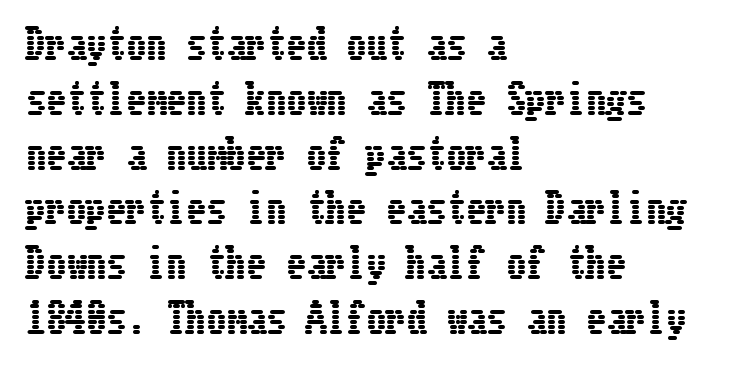
Q: Is the text italic (slanted)? A: No, it is upright.
Q: Is the text underlined? A: No.
Q: How is the paragraph aligned? A: Left-aligned.
Q: Is the spacing between letters normal or unusually wide? A: Normal.
Q: Is the spacing between lines tight, normal or loose? A: Normal.
Q: Width (condensed, normal, or wide)? A: Condensed.
Q: Stroke contrast? A: Low.
Q: x-height? A: Medium.
